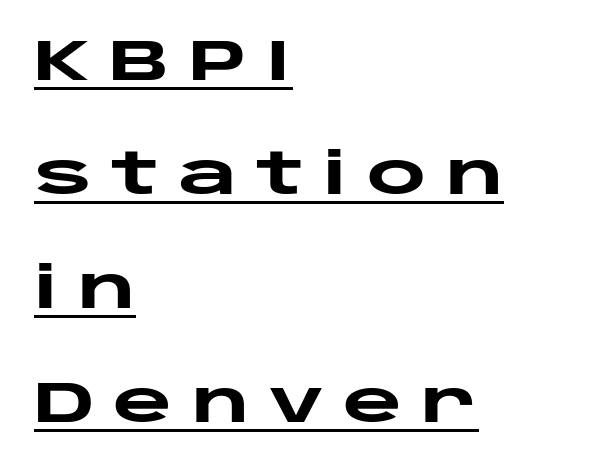
Q: Is the text bold? A: Yes.
Q: Is the text italic (slanted)? A: No, it is upright.
Q: Is the typeface a serif or a sans-serif typeface? A: Sans-serif.
Q: Is the text underlined? A: Yes.
Q: How is the paragraph aligned? A: Left-aligned.
Q: Is the spacing between letters normal or unusually wide? A: Unusually wide.
Q: Is the spacing between lines tight, normal or loose? A: Loose.
Q: Width (condensed, normal, or wide)? A: Wide.
Q: Stroke contrast? A: Low.
Q: x-height? A: Large.
Q: Monospaced? A: No.
